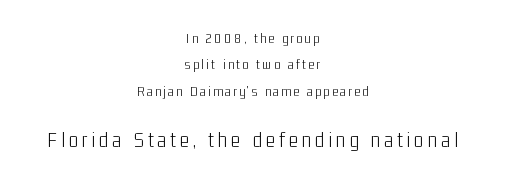
{"italic": "no", "bold": "no", "underline": "no", "align": "center", "line_spacing_ratio": 1.88, "larger_block": "second", "size_ratio": 1.57, "glyph_px": 22}
